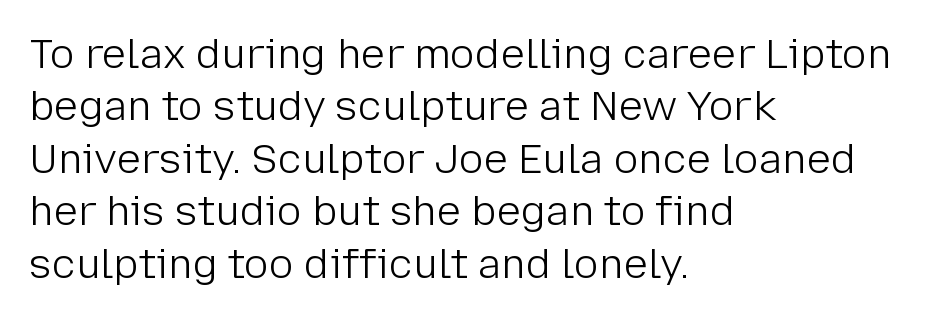
Tracking here is standard; glyphs follow each other at the usual distance. Plain, unruled lines of type. A normal amount of white space separates one row of letters from the next. If you drew a ruler down the left edge, every line would touch it.
